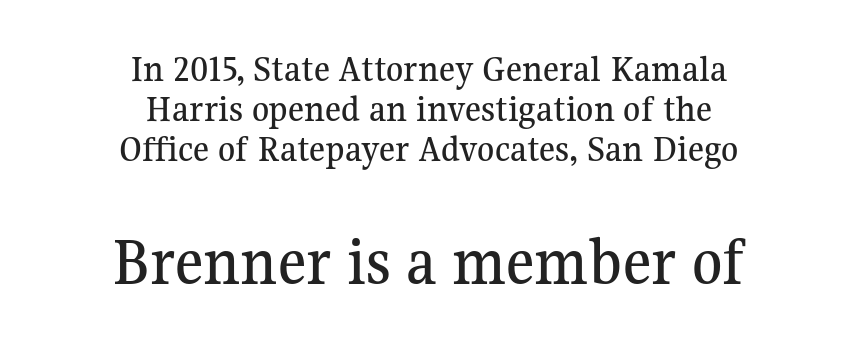
Inter-character spacing is left at the font's built-in metrics. The passage shown begins with its smaller block and ends with its larger one. Each letter keeps its own natural width here, so spacing adapts to shape. This is serif lettering, the kind often seen in printed books.
